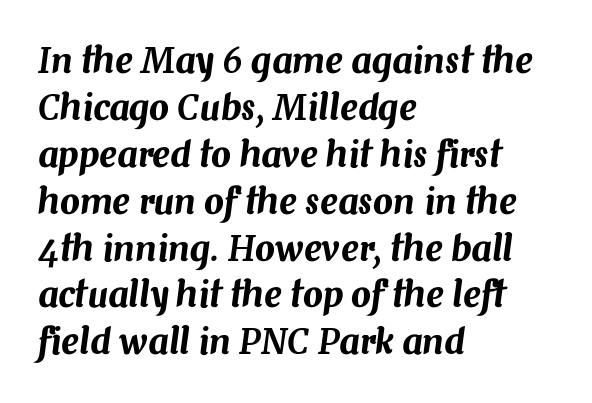
{"italic": "yes", "lean": "right", "slant_degrees": 7, "width": "normal", "stroke_contrast": "medium", "x_height": "medium", "monospaced": "no", "underline": "no", "align": "left", "line_spacing": "normal", "line_spacing_ratio": 1.34, "letter_spacing": "normal", "letter_spacing_em": 0.0, "glyph_px": 35}
